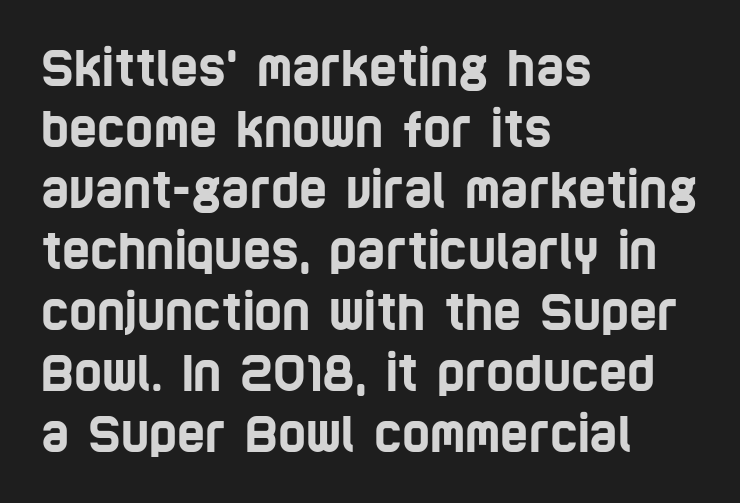
Q: Is the typeface a serif or a sans-serif typeface? A: Sans-serif.
Q: Is the text underlined? A: No.
Q: How is the paragraph aligned? A: Left-aligned.
Q: Is the spacing between letters normal or unusually wide? A: Normal.
Q: Is the spacing between lines tight, normal or loose? A: Normal.
Q: Width (condensed, normal, or wide)? A: Condensed.
Q: Stroke contrast? A: Low.
Q: x-height? A: Large.
Q: Monospaced? A: No.
